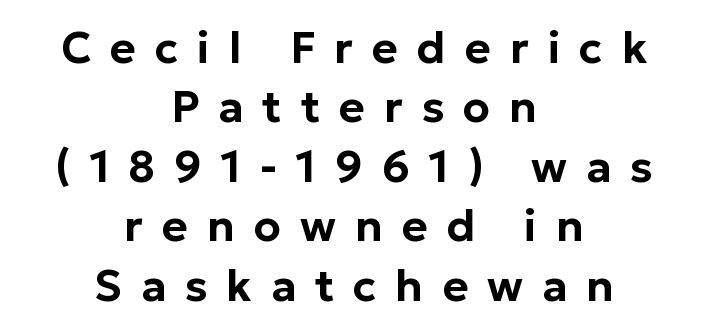
The image shows 44 px sans-serif type, upright; set centered, normal line spacing (1.35x), unusually wide letter spacing (+0.43 em), not underlined; low stroke contrast and a medium x-height.
